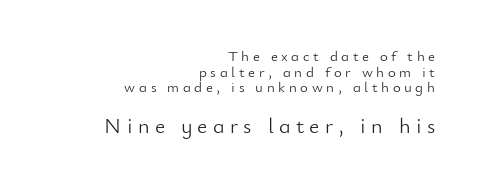
{"italic": "no", "bold": "no", "underline": "no", "align": "right", "line_spacing": "tight", "line_spacing_ratio": 1.05, "letter_spacing": "wide", "letter_spacing_em": 0.24, "larger_block": "second", "size_ratio": 1.47, "glyph_px": 22}
